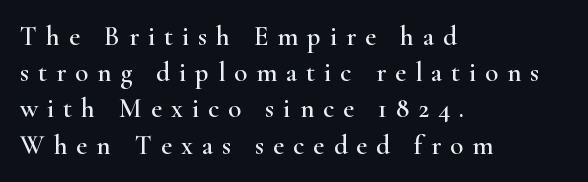
The image shows 27 px text type, upright; set left-aligned, normal line spacing (1.34x), unusually wide letter spacing (+0.33 em), not underlined.
